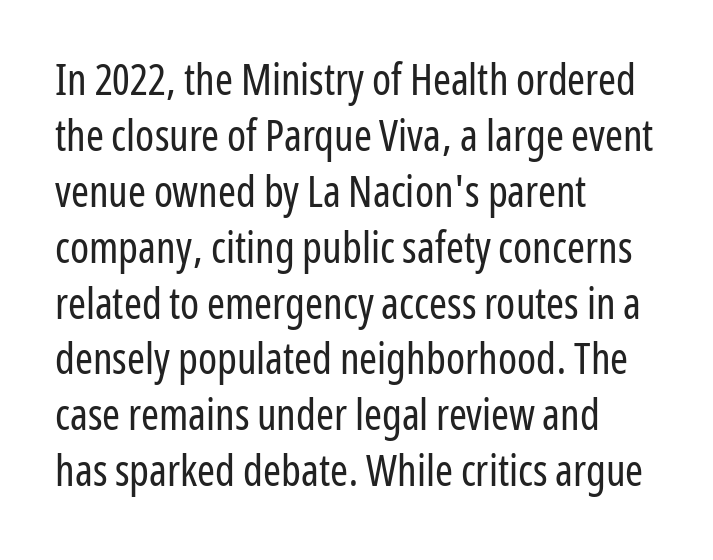
{"serif": "no", "italic": "no", "bold": "no", "weight": "regular", "width": "condensed", "stroke_contrast": "low", "x_height": "medium", "monospaced": "no", "underline": "no", "align": "left", "line_spacing": "normal", "line_spacing_ratio": 1.3, "letter_spacing": "normal", "letter_spacing_em": 0.0, "glyph_px": 43}
